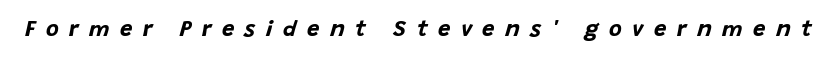
Q: Is the text bold? A: Yes.
Q: Is the text italic (slanted)? A: Yes, it leans right by about 15 degrees.
Q: Is the text underlined? A: No.
Q: Is the spacing between letters normal or unusually wide? A: Unusually wide.
